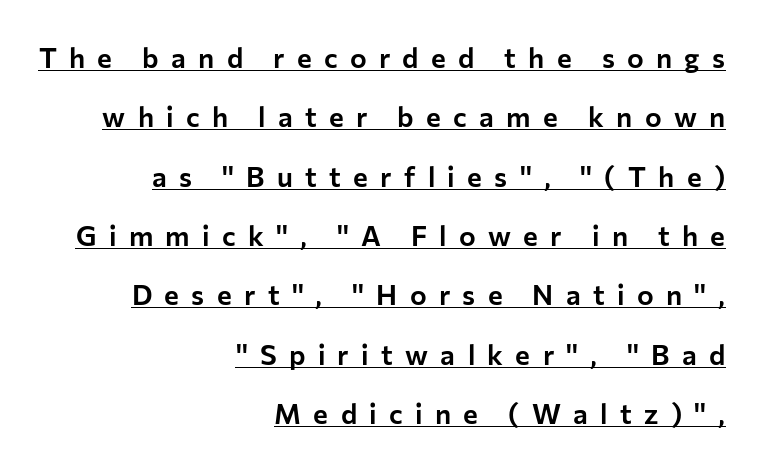
The type family on display is of the sans-serif kind. Varying glyph widths throughout — classic text-font behaviour. Display-style spreading of the glyphs; the letterfit is very open. The paragraph has a hard right edge and a soft left edge. The typography opts for an upright posture over an oblique one.
